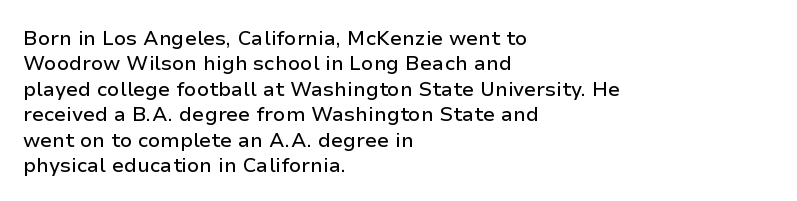
The image shows 20 px text type, upright; set left-aligned, normal line spacing (1.27x), normal letter spacing, not underlined.
